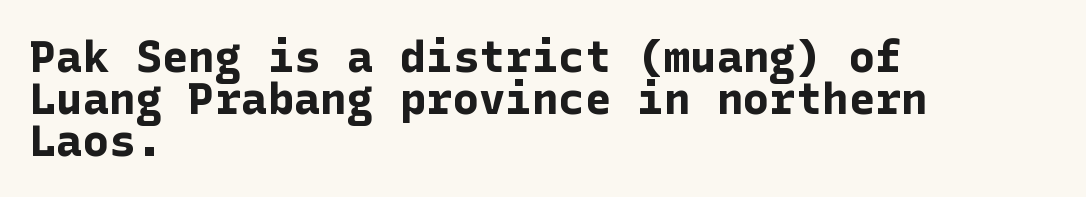
{"serif": "no", "italic": "no", "bold": "yes", "weight": "bold", "width": "normal", "stroke_contrast": "low", "x_height": "medium", "underline": "no", "align": "left", "line_spacing": "tight", "line_spacing_ratio": 0.95, "letter_spacing": "normal", "letter_spacing_em": 0.0, "glyph_px": 44}
